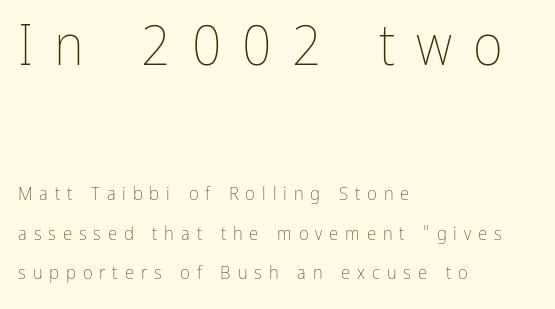
{"italic": "no", "bold": "no", "weight": "thin", "width": "condensed", "stroke_contrast": "low", "x_height": "medium", "monospaced": "no", "underline": "no", "align": "left", "line_spacing": "loose", "line_spacing_ratio": 2.07, "letter_spacing": "wide", "letter_spacing_em": 0.36, "larger_block": "first", "size_ratio": 3.05, "glyph_px": 58}
